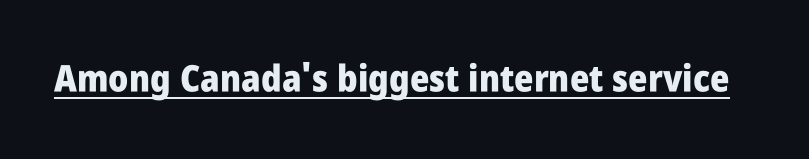
Q: Is the text bold? A: Yes.
Q: Is the text italic (slanted)? A: No, it is upright.
Q: Is the typeface a serif or a sans-serif typeface? A: Sans-serif.
Q: Is the text underlined? A: Yes.
Q: Is the spacing between letters normal or unusually wide? A: Normal.
Q: Width (condensed, normal, or wide)? A: Condensed.
Q: Stroke contrast? A: Low.
Q: x-height? A: Large.
Q: Monospaced? A: No.
